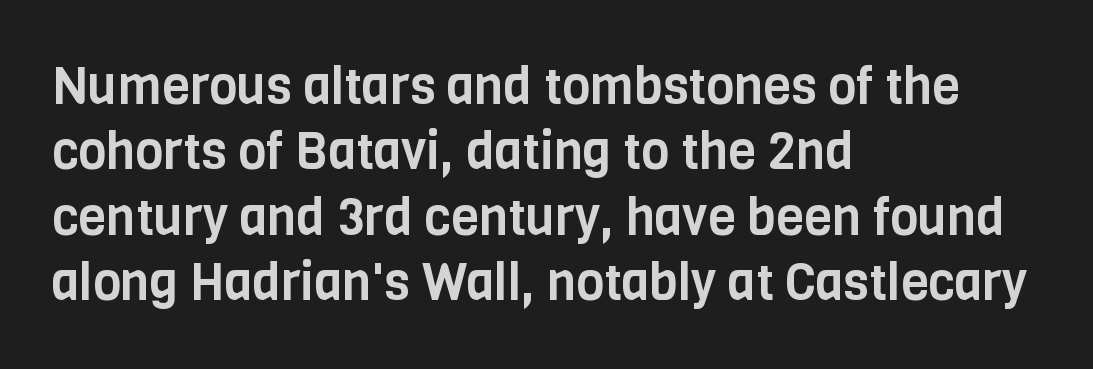
Do the characters align in a grid? No, the font is proportional. The letterforms sit shoulder to shoulder at normal distance. Normally led — the rows are evenly, conventionally spaced. The face used here is a sans, in the tradition of grotesques and geometrics. You can tell it's not italic because the verticals are truly vertical. Which margin do the lines hug? The left one — the right edge is uneven.
